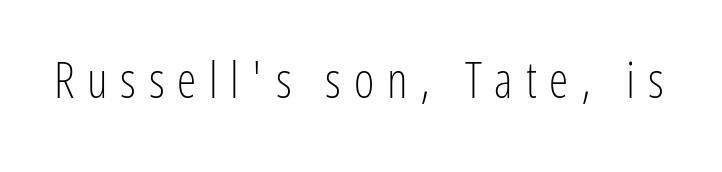
Looks like regular typesetting: each glyph gets only the width it needs. Type style note: lacks serifs. Characters follow at a spacing far wider than the type designer built in. It's the straight-up-and-down kind of type.
